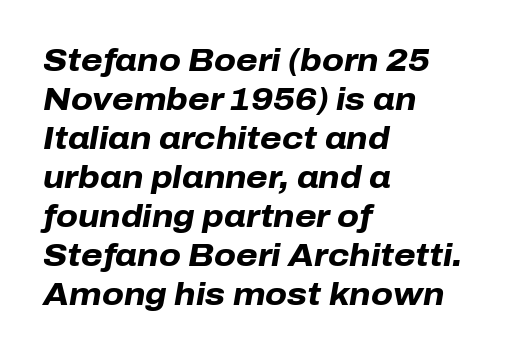
The passage is arranged the way most books set body copy — flush left. Letter spacing: default. Character widths vary here, with narrow letters taking less room than wide ones. Observe the lean: these are italic letterforms. Descender tails drop into unmarked territory.
